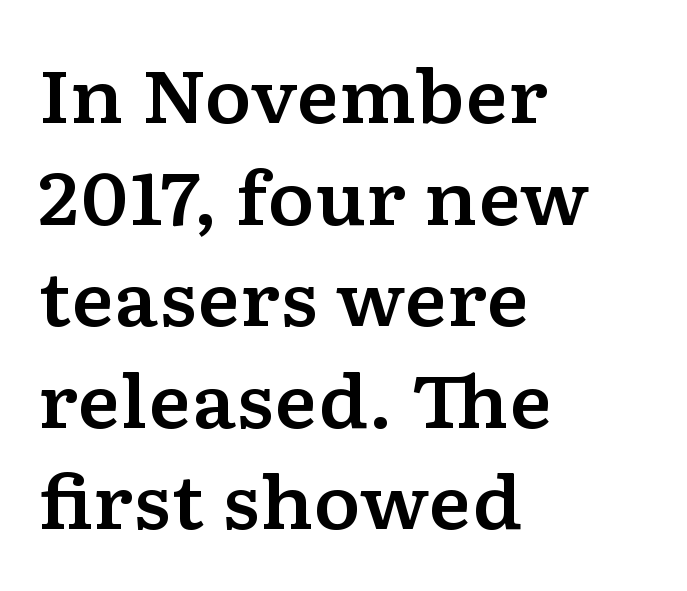
The image shows 72 px wide serif type, upright; set left-aligned, normal line spacing (1.41x), normal letter spacing, not underlined; low stroke contrast and a medium x-height.
